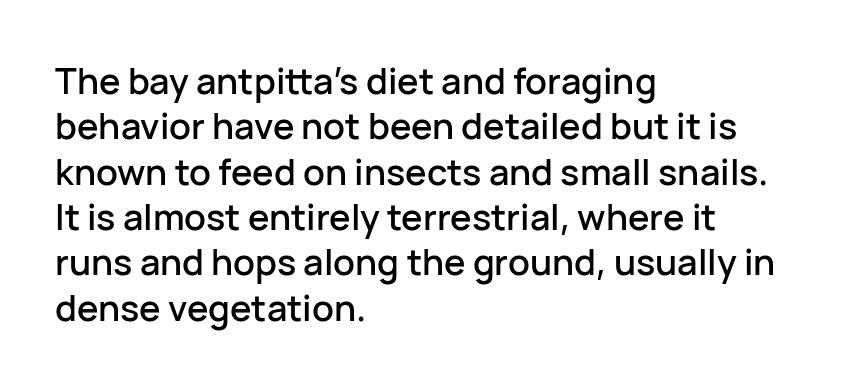
{"serif": "no", "italic": "no", "width": "normal", "stroke_contrast": "low", "x_height": "medium", "monospaced": "no", "underline": "no", "align": "left", "line_spacing": "normal", "line_spacing_ratio": 1.26, "letter_spacing": "normal", "letter_spacing_em": 0.0, "glyph_px": 36}
